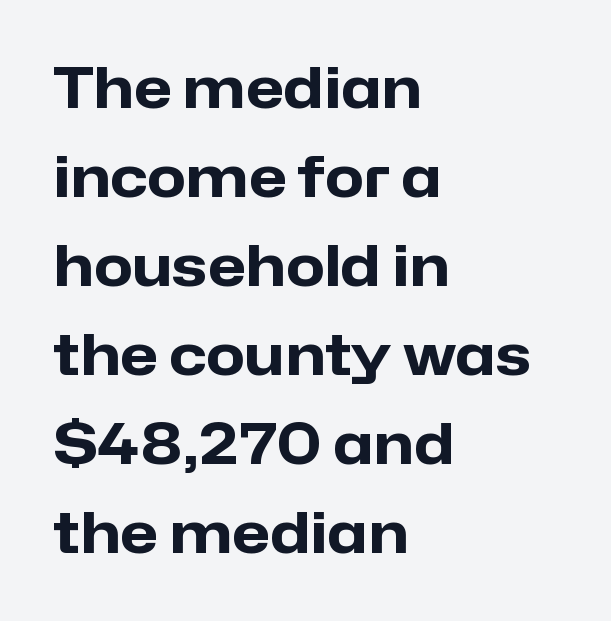
The image shows 56 px heavy sans-serif type, upright; set left-aligned, normal line spacing (1.59x), normal letter spacing, not underlined; low stroke contrast and a medium x-height.
